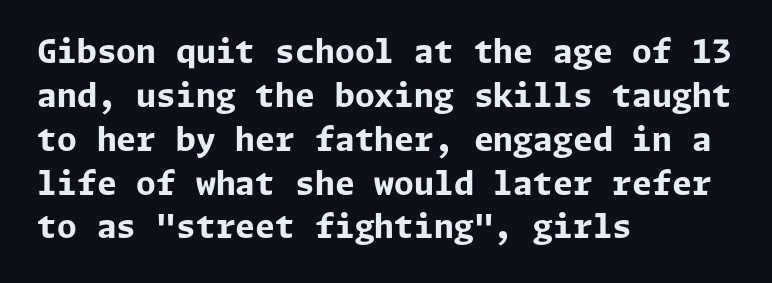
Q: Is the text bold? A: Yes.
Q: Is the text italic (slanted)? A: No, it is upright.
Q: Is the typeface a serif or a sans-serif typeface? A: Sans-serif.
Q: Is the text underlined? A: No.
Q: How is the paragraph aligned? A: Left-aligned.
Q: Is the spacing between letters normal or unusually wide? A: Normal.
Q: Is the spacing between lines tight, normal or loose? A: Normal.
Q: Width (condensed, normal, or wide)? A: Normal.
Q: Stroke contrast? A: Low.
Q: x-height? A: Medium.
